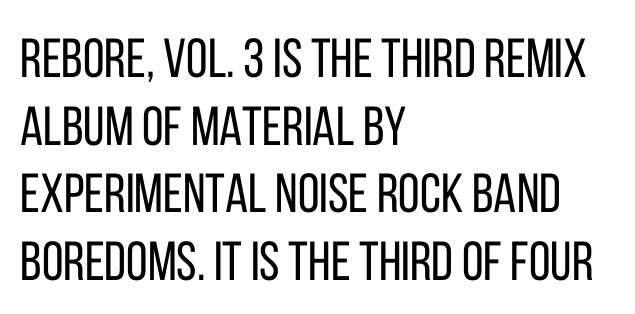
The image shows 55 px regular-weight, condensed sans-serif type, upright; set left-aligned, line spacing 1.23x, normal letter spacing, not underlined; low stroke contrast and a large x-height.
